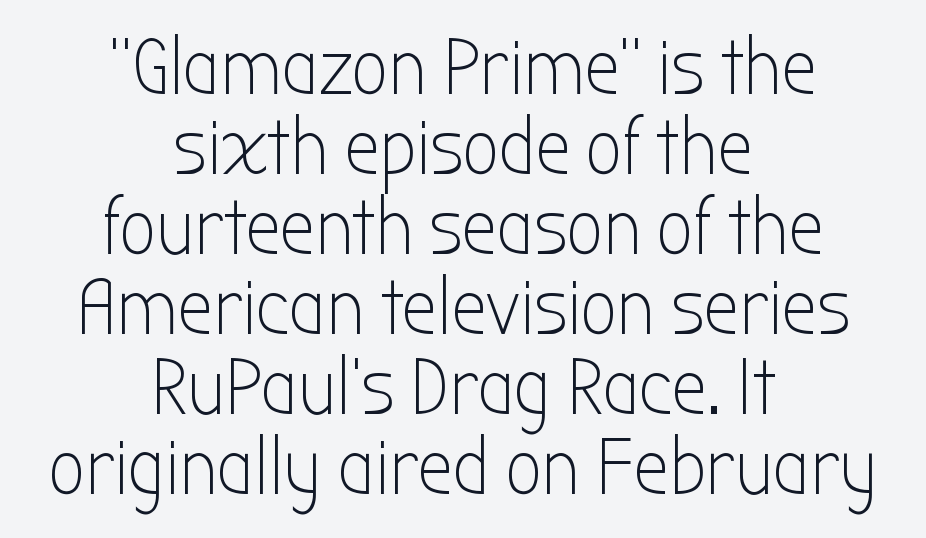
Each letter's strokes conclude bluntly, with no projecting serifs. Is the letter spacing exaggerated? No — it looks like the ordinary default. The space beneath each line is pristine and unruled. Note the varied advance widths — an 'i' is clearly narrower than an 'm'. No chunkiness to these letters — they're not bold. The space between consecutive lines is stingy.
